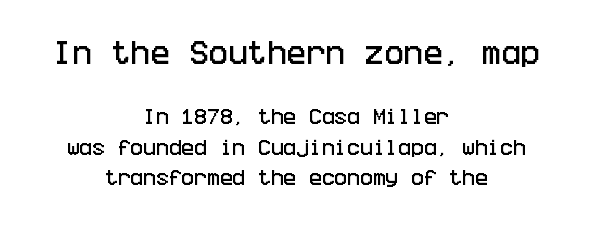
{"italic": "no", "underline": "no", "align": "center", "line_spacing_ratio": 1.81, "letter_spacing": "normal", "letter_spacing_em": 0.0, "larger_block": "first", "size_ratio": 1.53, "glyph_px": 26}
